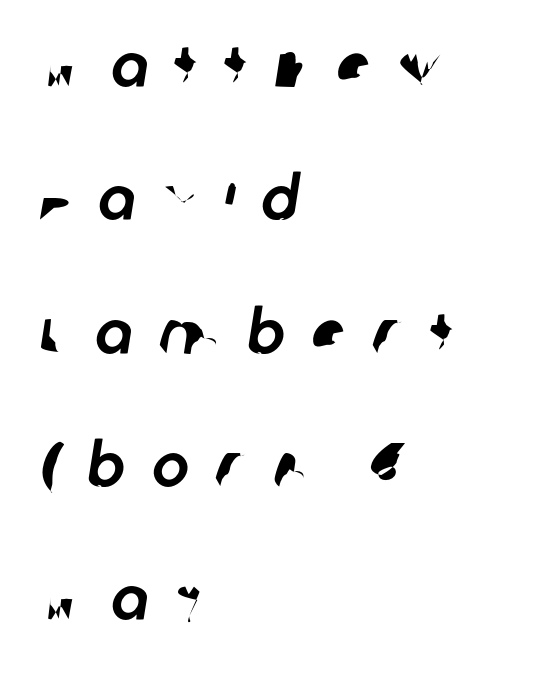
These lines are rendered in a variable-pitch font. In CSS terms this would be text-align: left. The passage shown is not underscored anywhere. Vertically, the passage feels expansive, rows floating well apart.
